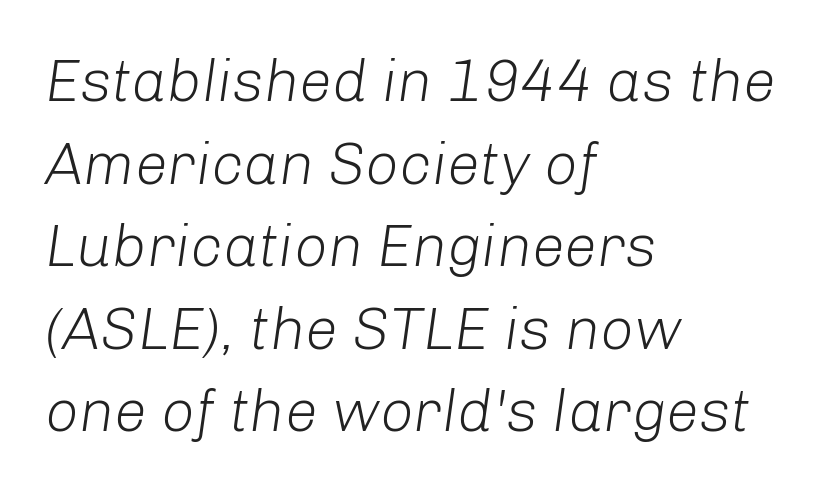
The cut favours lightness, reaching ordinary text weight at its darkest. Nothing unusual about the tracking: characters are spaced as the font intends. The lines sit at an ordinary, default distance from one another. These lines are set flush left with a ragged right edge. Looks like regular typesetting: each glyph gets only the width it needs. The glyphs are unaccompanied by any horizontal stroke below them.
